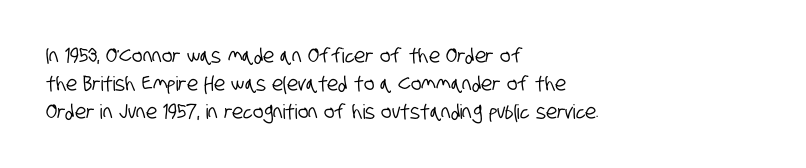
Each line starts at the same left margin while the right side varies. The foot of each line stays bare and open. Summary of vertical rhythm: regular, with standard interline spacing. The passage shown has conventional tracking throughout.
